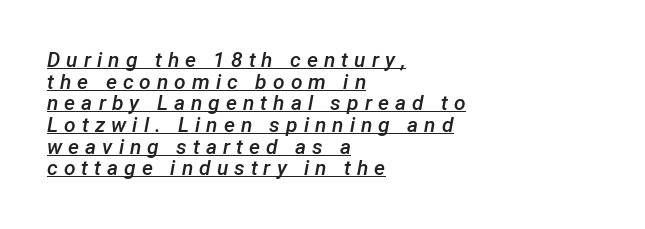
Q: Is the text bold? A: Semi-bold.
Q: Is the text italic (slanted)? A: Yes, it leans right by about 12 degrees.
Q: Is the text underlined? A: Yes.
Q: How is the paragraph aligned? A: Left-aligned.
Q: Is the spacing between letters normal or unusually wide? A: Unusually wide.
Q: Is the spacing between lines tight, normal or loose? A: Tight.
